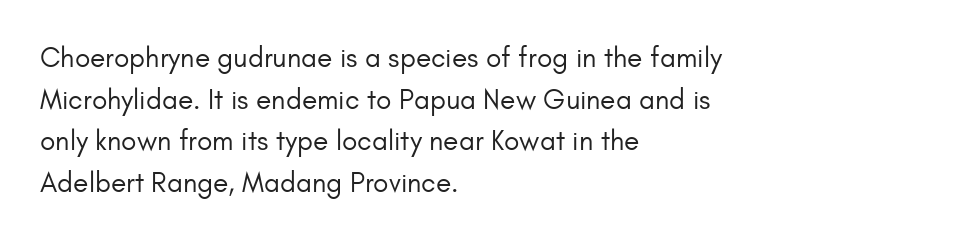
{"serif": "no", "italic": "no", "bold": "no", "weight": "regular", "width": "normal", "stroke_contrast": "low", "x_height": "small", "monospaced": "no", "underline": "no", "align": "left", "line_spacing": "normal", "line_spacing_ratio": 1.49, "letter_spacing": "normal", "letter_spacing_em": 0.0, "glyph_px": 28}
